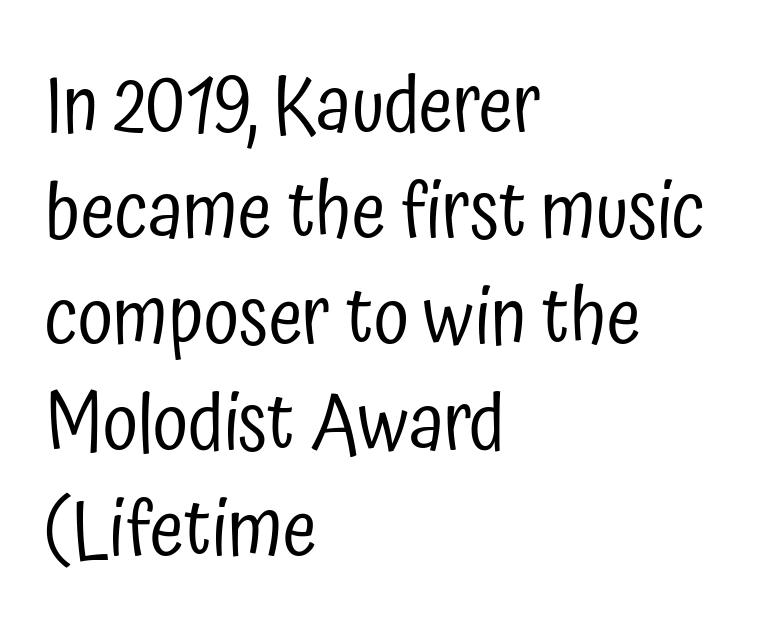
The characters display no serif detailing; their extremities are plain. Honestly, the letter spacing is just normal — you wouldn't notice it. Honestly, there is no underline to notice here at all. The lines in this sample share a left origin and differ only in where they stop.
